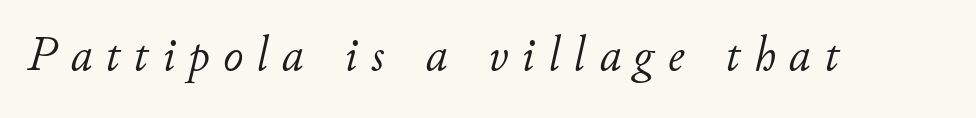
Q: Is the text bold? A: No.
Q: Is the text italic (slanted)? A: Yes, it leans right by about 11 degrees.
Q: Is the text underlined? A: No.
Q: Is the spacing between letters normal or unusually wide? A: Unusually wide.
Q: Width (condensed, normal, or wide)? A: Normal.
Q: Stroke contrast? A: Low.
Q: x-height? A: Small.
Q: Monospaced? A: No.
